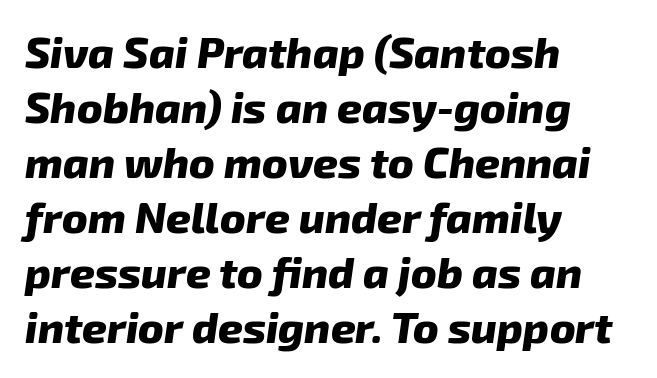
{"italic": "yes", "lean": "right", "slant_degrees": 8, "bold": "yes", "weight": "heavy", "width": "normal", "stroke_contrast": "low", "x_height": "medium", "monospaced": "no", "underline": "no", "align": "left", "line_spacing": "normal", "line_spacing_ratio": 1.28, "letter_spacing": "normal", "letter_spacing_em": 0.0, "glyph_px": 43}
